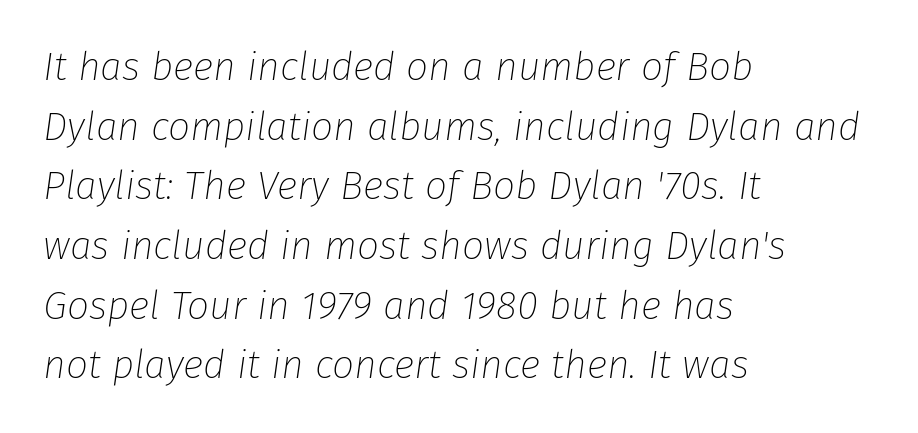
{"italic": "yes", "lean": "right", "slant_degrees": 8, "bold": "no", "weight": "thin", "width": "normal", "stroke_contrast": "low", "x_height": "medium", "monospaced": "no", "underline": "no", "align": "left", "line_spacing": "normal", "line_spacing_ratio": 1.53, "letter_spacing": "normal", "letter_spacing_em": 0.0, "glyph_px": 39}
